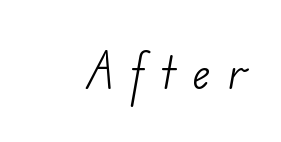
Nope, no serifs anywhere on these letters. Stems here are at most as thick as an everyday book face. Words float on clear page, feet unadorned. You could not count columns in this text — the font is proportionally spaced. These lines have a slow, spaced-out rhythm from letter to letter.
